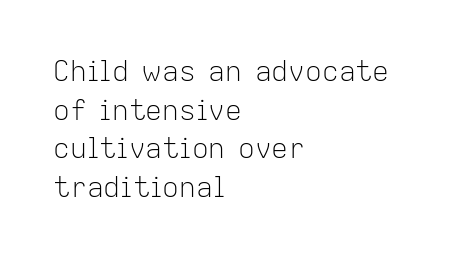
Q: Is the text bold? A: No.
Q: Is the text italic (slanted)? A: No, it is upright.
Q: Is the typeface a serif or a sans-serif typeface? A: Sans-serif.
Q: Is the text underlined? A: No.
Q: How is the paragraph aligned? A: Left-aligned.
Q: Is the spacing between letters normal or unusually wide? A: Normal.
Q: Is the spacing between lines tight, normal or loose? A: Normal.
Q: Width (condensed, normal, or wide)? A: Normal.
Q: Stroke contrast? A: Low.
Q: x-height? A: Medium.
Q: Monospaced? A: No.
